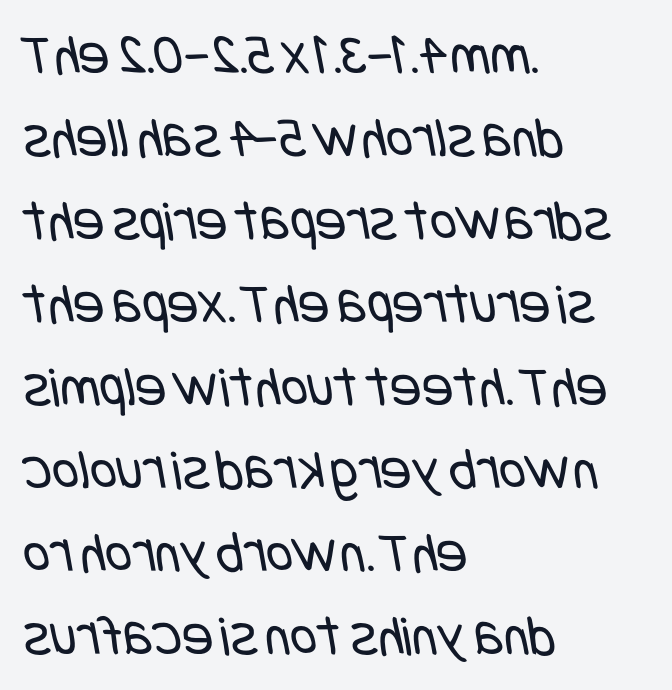
The image shows 58 px regular-weight, condensed sans-serif type; set left-aligned, normal line spacing (1.43x), normal letter spacing, not underlined; low stroke contrast and a large x-height.
